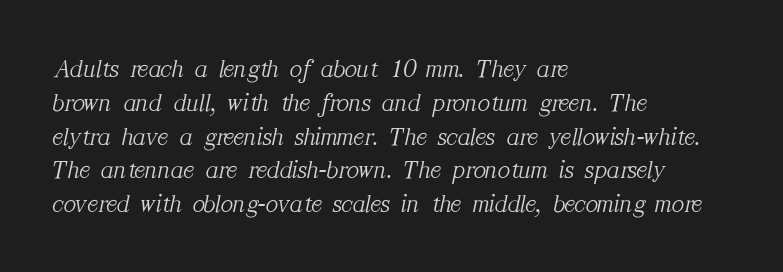
Q: Is the text bold? A: No.
Q: Is the text italic (slanted)? A: Yes, it leans right by about 12 degrees.
Q: Is the text underlined? A: No.
Q: How is the paragraph aligned? A: Left-aligned.
Q: Is the spacing between letters normal or unusually wide? A: Normal.
Q: Is the spacing between lines tight, normal or loose? A: Normal.
